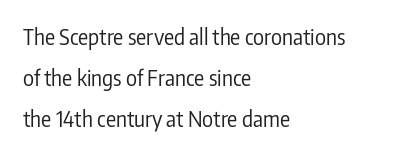
{"italic": "no", "bold": "no", "underline": "no", "align": "left", "line_spacing": "loose", "line_spacing_ratio": 1.95, "letter_spacing": "normal", "letter_spacing_em": 0.0, "glyph_px": 21}
